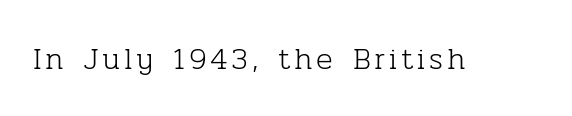
Do the characters align in a grid? No, the font is proportional. To sum up the face: it has serifs. The space directly below the letters is spotless. This reads as an unemphasized weight, regular at the heaviest. Every character sits straight up, as roman type does.
